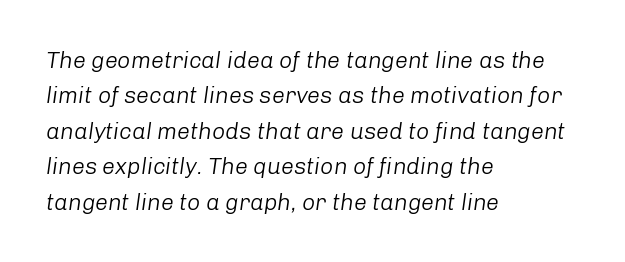
Q: Is the text bold? A: No.
Q: Is the text italic (slanted)? A: Yes, it leans right by about 8 degrees.
Q: Is the text underlined? A: No.
Q: How is the paragraph aligned? A: Left-aligned.
Q: Is the spacing between letters normal or unusually wide? A: Normal.
Q: Is the spacing between lines tight, normal or loose? A: Normal.
